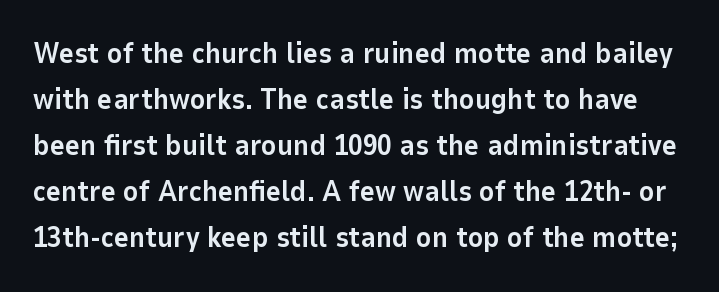
{"serif": "no", "italic": "no", "bold": "yes", "weight": "bold", "width": "normal", "stroke_contrast": "low", "x_height": "medium", "monospaced": "no", "underline": "no", "line_spacing": "normal", "line_spacing_ratio": 1.59, "letter_spacing": "normal", "letter_spacing_em": 0.0, "glyph_px": 29}
